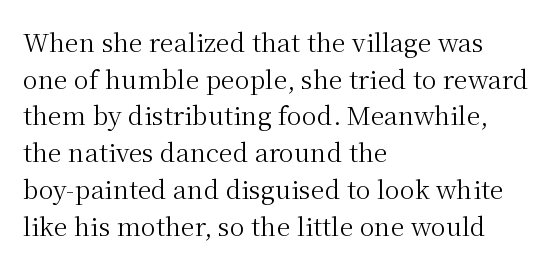
Weight: in the light-to-regular range. In CSS terms this would be text-align: left. The letters stand straight up with perfectly vertical stems. Each new line begins a customary step beneath the previous one. Characters follow at the spacing the type designer built in.
